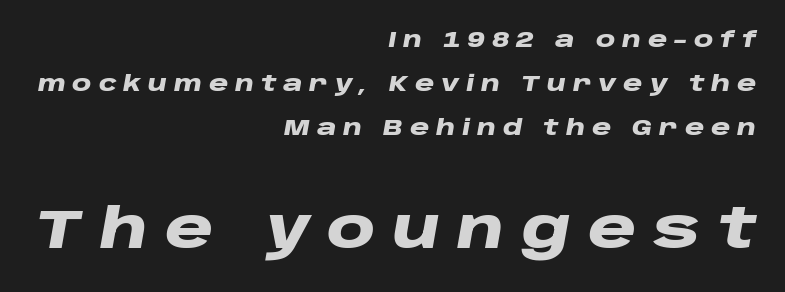
The horizontal fit of the characters is loose and conspicuously gappy. Right-aligned paragraph, ragged on the left. You could fit nearly another row in the gap between these rows. Thick stems and heavy bowls — unmistakably bold.
